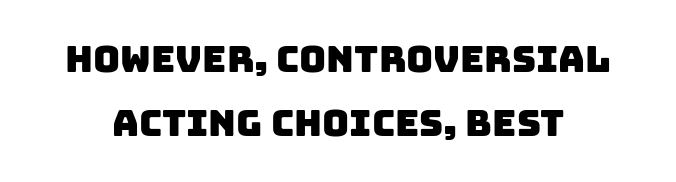
{"serif": "no", "width": "normal", "stroke_contrast": "low", "x_height": "large", "monospaced": "no", "underline": "no", "line_spacing_ratio": 1.72, "letter_spacing": "normal", "letter_spacing_em": 0.0, "glyph_px": 37}
